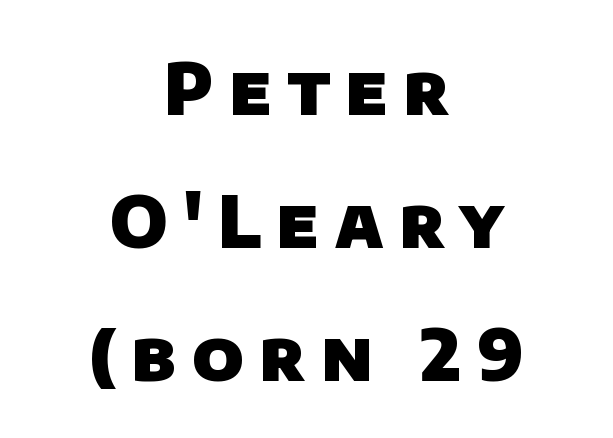
Q: Is the text bold? A: Yes.
Q: Is the typeface a serif or a sans-serif typeface? A: Sans-serif.
Q: Is the text underlined? A: No.
Q: How is the paragraph aligned? A: Centered.
Q: Is the spacing between letters normal or unusually wide? A: Unusually wide.
Q: Width (condensed, normal, or wide)? A: Normal.
Q: Stroke contrast? A: Low.
Q: x-height? A: Large.
Q: Monospaced? A: No.
